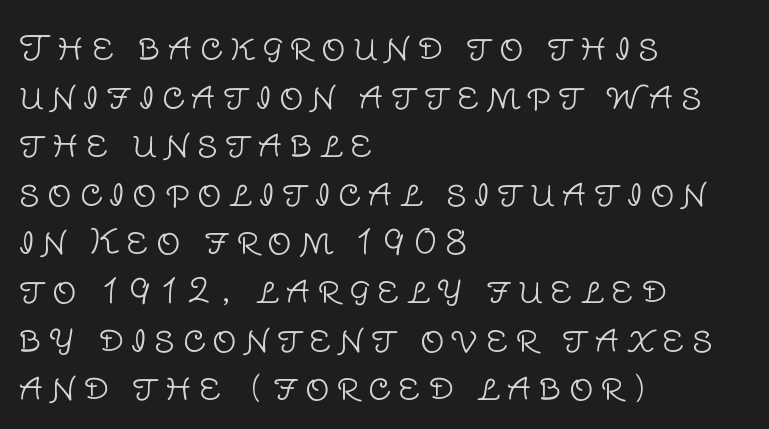
Q: Is the text bold? A: No.
Q: Is the text italic (slanted)? A: Yes.
Q: Is the typeface a serif or a sans-serif typeface? A: Sans-serif.
Q: Is the text underlined? A: No.
Q: How is the paragraph aligned? A: Left-aligned.
Q: Is the spacing between letters normal or unusually wide? A: Unusually wide.
Q: Is the spacing between lines tight, normal or loose? A: Normal.
Q: Width (condensed, normal, or wide)? A: Normal.
Q: Stroke contrast? A: Low.
Q: x-height? A: Large.
Q: Monospaced? A: No.
